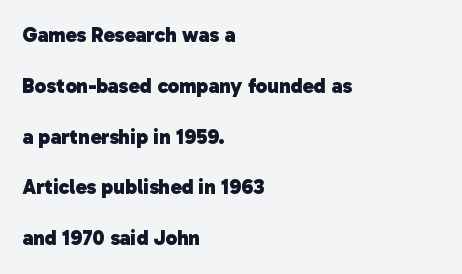
{"bold": "yes", "underline": "no", "align": "left", "line_spacing": "loose", "line_spacing_ratio": 2.42, "letter_spacing": "normal", "letter_spacing_em": 0.0, "glyph_px": 21}
